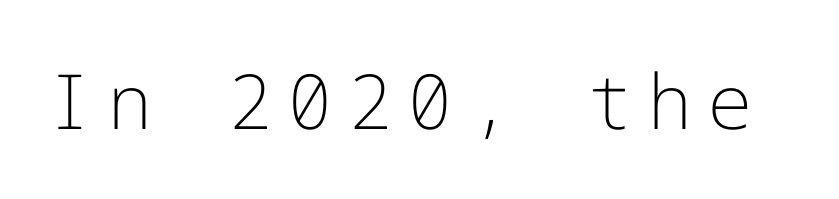
Q: Is the text bold? A: No.
Q: Is the text italic (slanted)? A: No, it is upright.
Q: Is the typeface a serif or a sans-serif typeface? A: Sans-serif.
Q: Is the text underlined? A: No.
Q: Width (condensed, normal, or wide)? A: Normal.
Q: Stroke contrast? A: Low.
Q: x-height? A: Medium.
